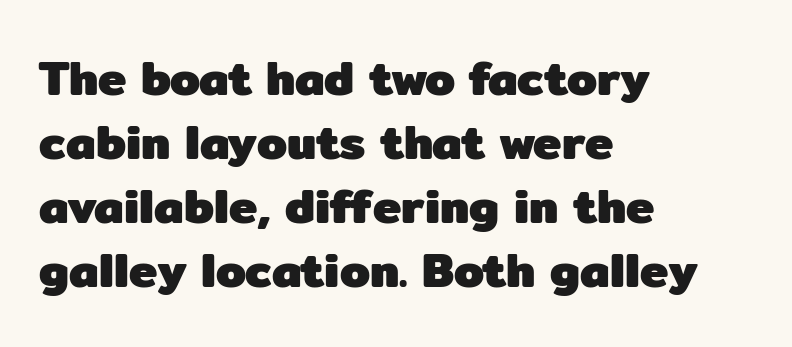
The image shows 48 px heavy sans-serif type, upright; set left-aligned, normal line spacing (1.33x), normal letter spacing, not underlined; low stroke contrast and a medium x-height.
